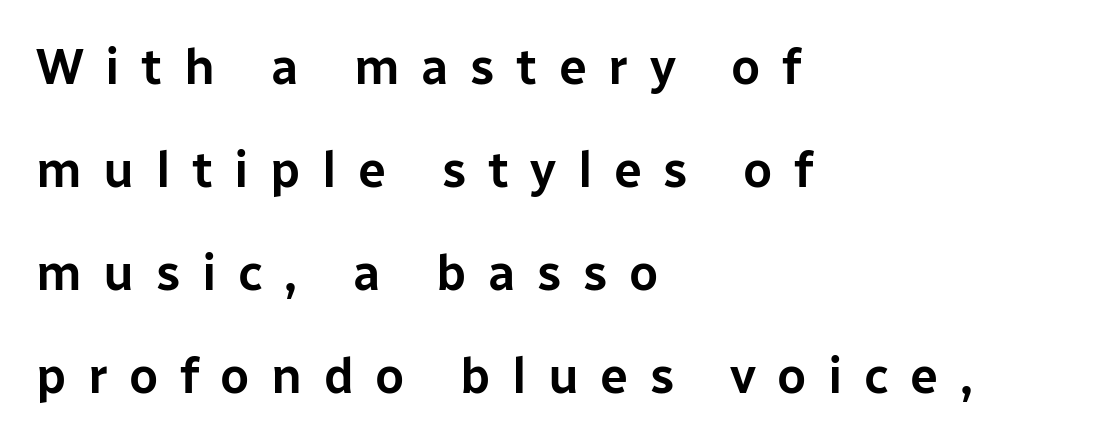
Q: Is the text italic (slanted)? A: No, it is upright.
Q: Is the typeface a serif or a sans-serif typeface? A: Sans-serif.
Q: Is the text underlined? A: No.
Q: How is the paragraph aligned? A: Left-aligned.
Q: Is the spacing between letters normal or unusually wide? A: Unusually wide.
Q: Is the spacing between lines tight, normal or loose? A: Loose.
Q: Width (condensed, normal, or wide)? A: Normal.
Q: Stroke contrast? A: Low.
Q: x-height? A: Medium.
Q: Monospaced? A: No.
